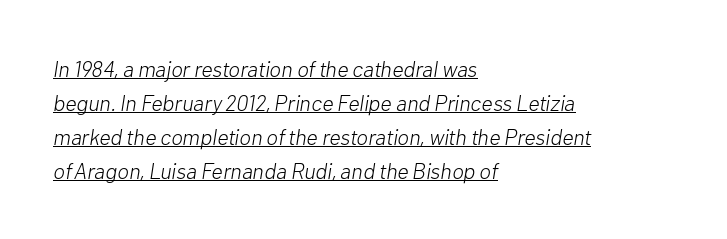
{"italic": "yes", "lean": "right", "slant_degrees": 10, "bold": "no", "underline": "yes", "align": "left", "line_spacing": "normal", "line_spacing_ratio": 1.55, "letter_spacing": "normal", "letter_spacing_em": 0.0, "glyph_px": 22}
